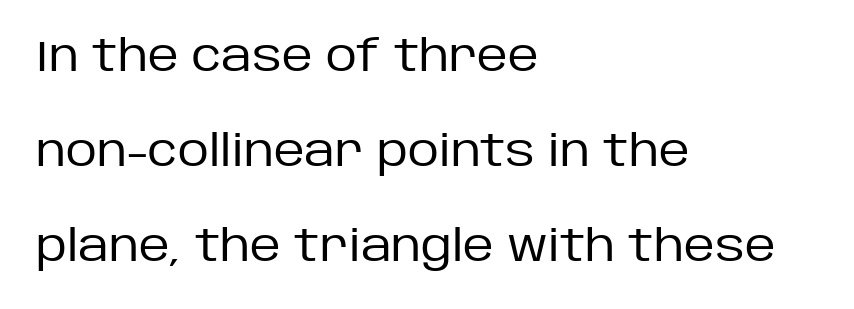
The ragged edge is on the right, which tells us the setting is flush left. You could fit nearly another row in the gap between these rows. You could not count columns in this text — the font is proportionally spaced. The letterforms sit at book weight or below. What stands out about the letter spacing? Nothing — it is the standard amount.
